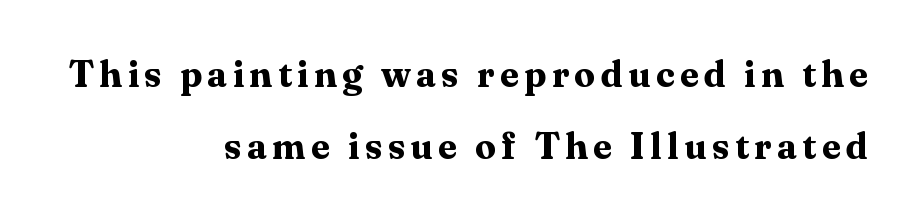
Q: Is the text bold? A: Yes.
Q: Is the text italic (slanted)? A: No, it is upright.
Q: Is the typeface a serif or a sans-serif typeface? A: Serif.
Q: Is the text underlined? A: No.
Q: How is the paragraph aligned? A: Right-aligned.
Q: Is the spacing between lines tight, normal or loose? A: Loose.
Q: Width (condensed, normal, or wide)? A: Normal.
Q: Stroke contrast? A: Medium.
Q: x-height? A: Medium.
Q: Monospaced? A: No.
